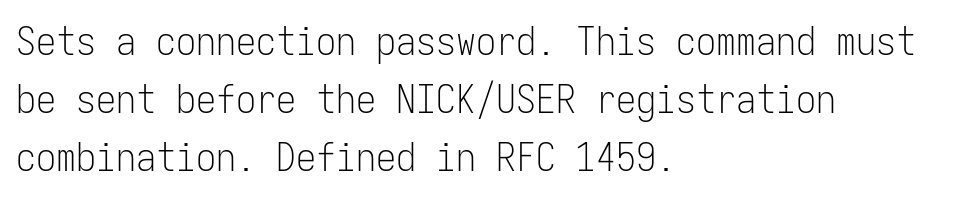
{"serif": "no", "italic": "no", "bold": "no", "weight": "light", "width": "condensed", "stroke_contrast": "low", "x_height": "medium", "monospaced": "yes", "underline": "no", "align": "left", "line_spacing": "normal", "line_spacing_ratio": 1.45, "letter_spacing": "normal", "letter_spacing_em": 0.0, "glyph_px": 40}
